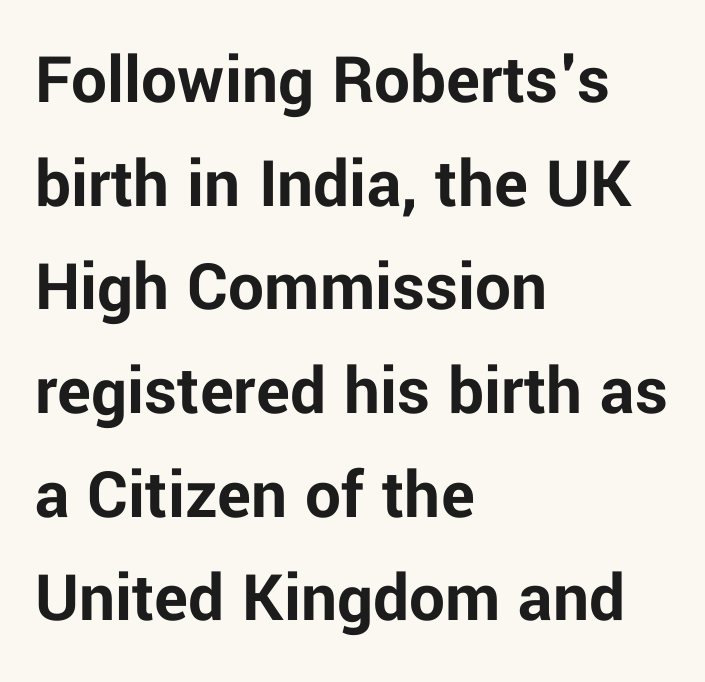
{"serif": "no", "italic": "no", "bold": "yes", "weight": "bold", "width": "normal", "stroke_contrast": "low", "x_height": "medium", "monospaced": "no", "underline": "no", "align": "left", "line_spacing": "normal", "line_spacing_ratio": 1.46, "letter_spacing": "normal", "letter_spacing_em": 0.0, "glyph_px": 71}
